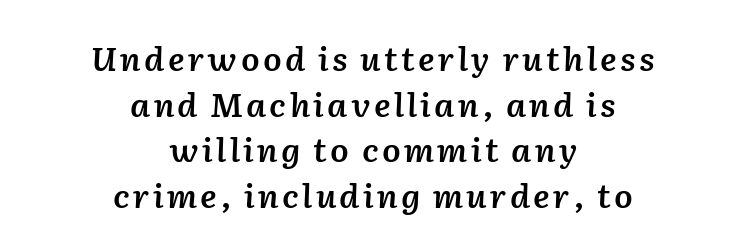
The image shows 33 px semibold type, italic (leaning right); set centered, normal line spacing (1.38x), not underlined; low stroke contrast and a medium x-height.
